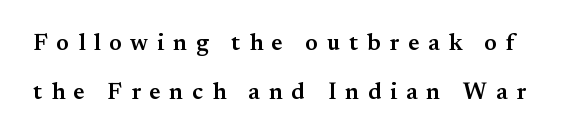
The image shows 23 px text type, upright; set loose line spacing (2.13x), unusually wide letter spacing (+0.39 em), not underlined.
